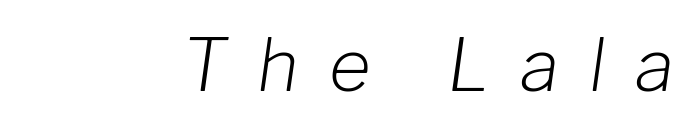
Think standard paragraph weight, or any step lighter than that. Slanted lettering throughout. Beneath every word, the page is bare. Inter-character spacing is expanded well beyond the font's built-in metrics. Spacing verdict: proportional, widths tailored to each character.
